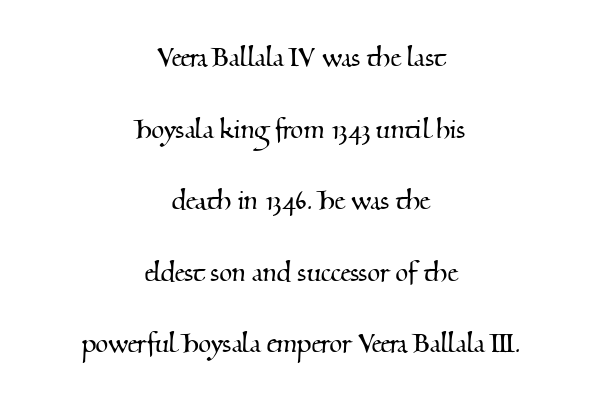
Q: Is the typeface a serif or a sans-serif typeface? A: Serif.
Q: Is the text underlined? A: No.
Q: How is the paragraph aligned? A: Centered.
Q: Is the spacing between letters normal or unusually wide? A: Normal.
Q: Is the spacing between lines tight, normal or loose? A: Loose.
Q: Width (condensed, normal, or wide)? A: Normal.
Q: Stroke contrast? A: Medium.
Q: x-height? A: Small.
Q: Monospaced? A: No.
